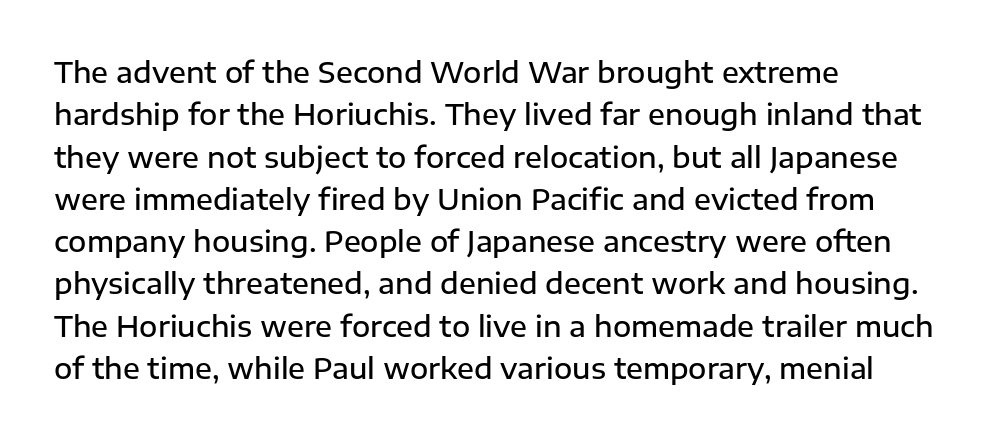
How are the letters spaced? Ordinarily, with no added tracking. This rendering features lettering with no underline. Note the varied advance widths — an 'i' is clearly narrower than an 'm'. These lines were composed using upright roman letters. A semibold gives these letters moderate extra thickness, short of bold.
